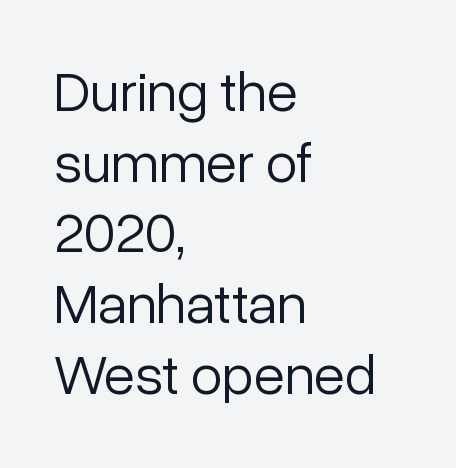
The image shows 57 px light sans-serif type, upright; set left-aligned, line spacing 1.24x, normal letter spacing, not underlined; low stroke contrast and a medium x-height.
